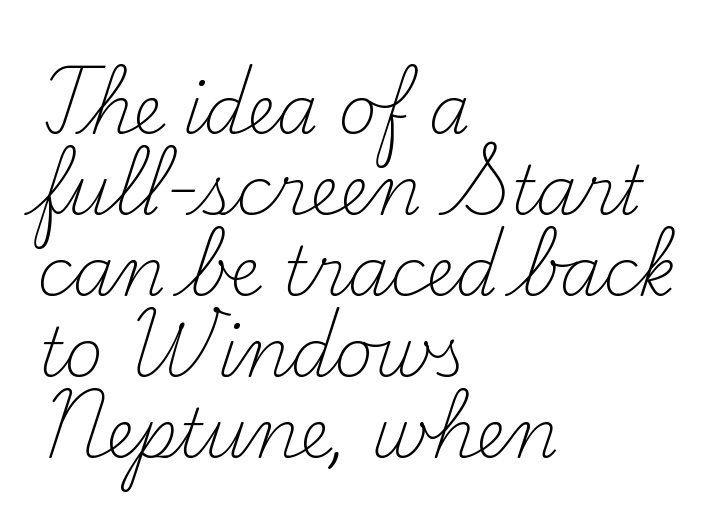
Q: Is the text bold? A: No.
Q: Is the text italic (slanted)? A: Yes.
Q: Is the text underlined? A: No.
Q: How is the paragraph aligned? A: Left-aligned.
Q: Is the spacing between letters normal or unusually wide? A: Normal.
Q: Width (condensed, normal, or wide)? A: Normal.
Q: Stroke contrast? A: Medium.
Q: x-height? A: Small.
Q: Monospaced? A: No.
